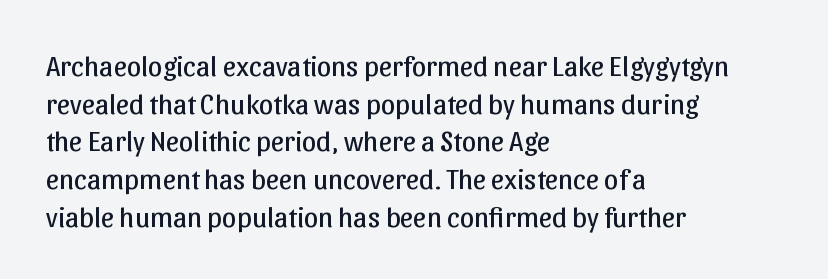
The image shows 29 px regular-weight sans-serif type, upright; set left-aligned, normal line spacing (1.3x), normal letter spacing, not underlined; low stroke contrast and a medium x-height.
